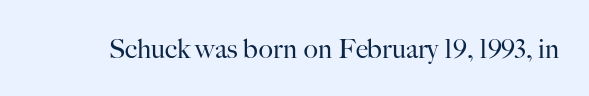
Has an underline been added? It has not. The type is set solid horizontally, with unmodified tracking. The characters are drawn with everyday or finer stroke widths. Every character sits straight up, as roman type does.
